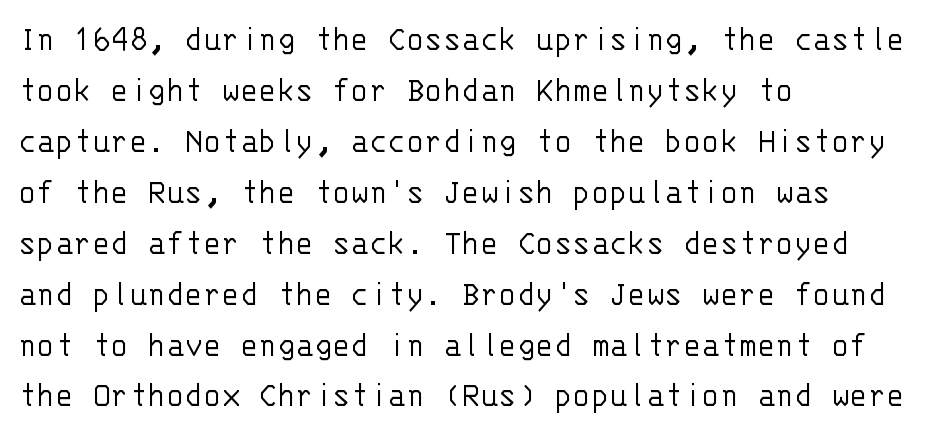
Q: Is the text bold? A: No.
Q: Is the text italic (slanted)? A: No, it is upright.
Q: Is the typeface a serif or a sans-serif typeface? A: Sans-serif.
Q: Is the text underlined? A: No.
Q: How is the paragraph aligned? A: Left-aligned.
Q: Is the spacing between letters normal or unusually wide? A: Normal.
Q: Is the spacing between lines tight, normal or loose? A: Normal.
Q: Width (condensed, normal, or wide)? A: Normal.
Q: Stroke contrast? A: Low.
Q: x-height? A: Large.
Q: Monospaced? A: Yes.
